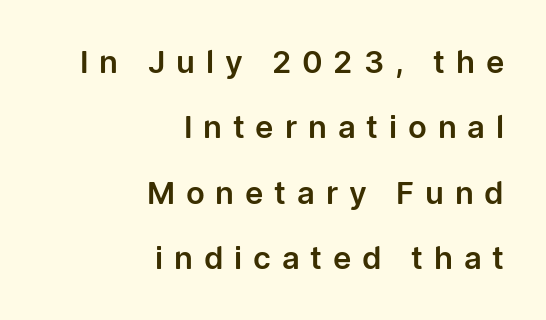
Q: Is the text italic (slanted)? A: No, it is upright.
Q: Is the typeface a serif or a sans-serif typeface? A: Sans-serif.
Q: Is the text underlined? A: No.
Q: How is the paragraph aligned? A: Right-aligned.
Q: Is the spacing between letters normal or unusually wide? A: Unusually wide.
Q: Is the spacing between lines tight, normal or loose? A: Loose.
Q: Width (condensed, normal, or wide)? A: Normal.
Q: Stroke contrast? A: Low.
Q: x-height? A: Medium.
Q: Monospaced? A: No.
